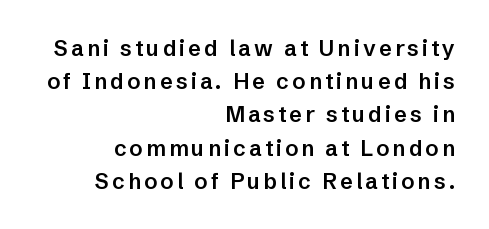
This sample is right-justified, so line beginnings fall wherever the words allow. The designer left line spacing at the default. Weight check: semibold — heavier than regular, not quite bold. In terms of posture, this sample is upright. Honestly, there is no underline to notice here at all.
